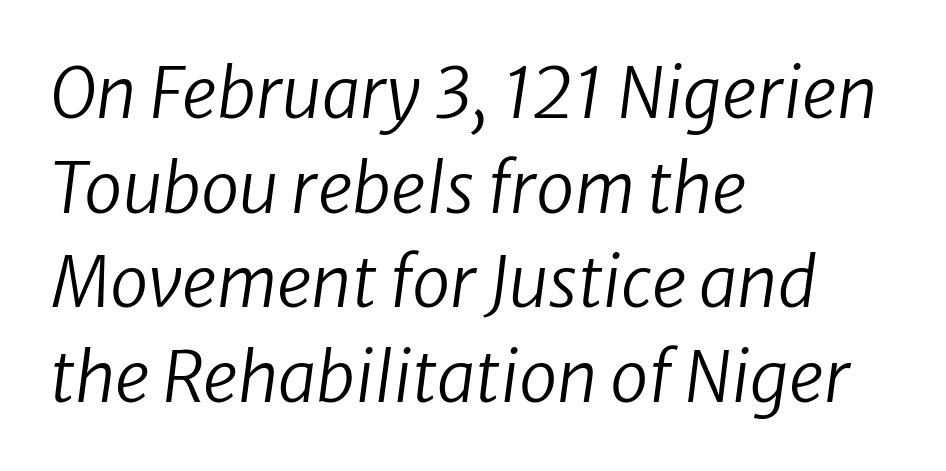
The image shows 69 px regular-weight type, italic (leaning right); set left-aligned, normal line spacing (1.37x), normal letter spacing, not underlined; low stroke contrast and a medium x-height.
